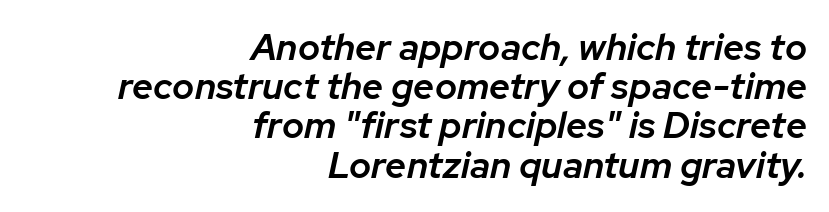
The image shows 37 px semibold type, italic (leaning right); set right-aligned, tight line spacing (1.06x), normal letter spacing, not underlined; low stroke contrast and a medium x-height.
